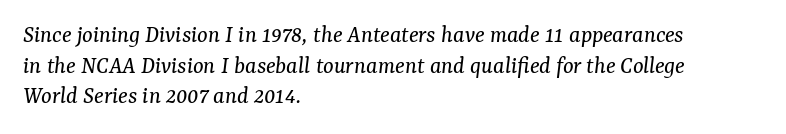
The image shows 25 px text type, italic (leaning right); set left-aligned, line spacing 1.23x, normal letter spacing, not underlined.
